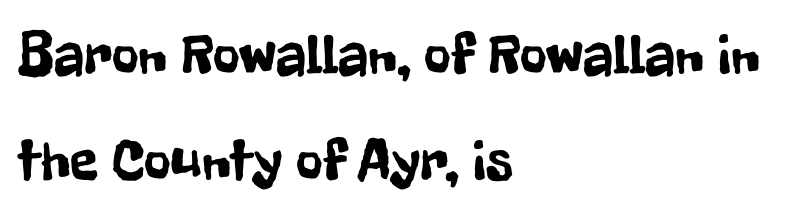
Q: Is the text italic (slanted)? A: No, it is upright.
Q: Is the typeface a serif or a sans-serif typeface? A: Sans-serif.
Q: Is the text underlined? A: No.
Q: How is the paragraph aligned? A: Left-aligned.
Q: Is the spacing between letters normal or unusually wide? A: Normal.
Q: Width (condensed, normal, or wide)? A: Condensed.
Q: Stroke contrast? A: Low.
Q: x-height? A: Medium.
Q: Monospaced? A: No.
